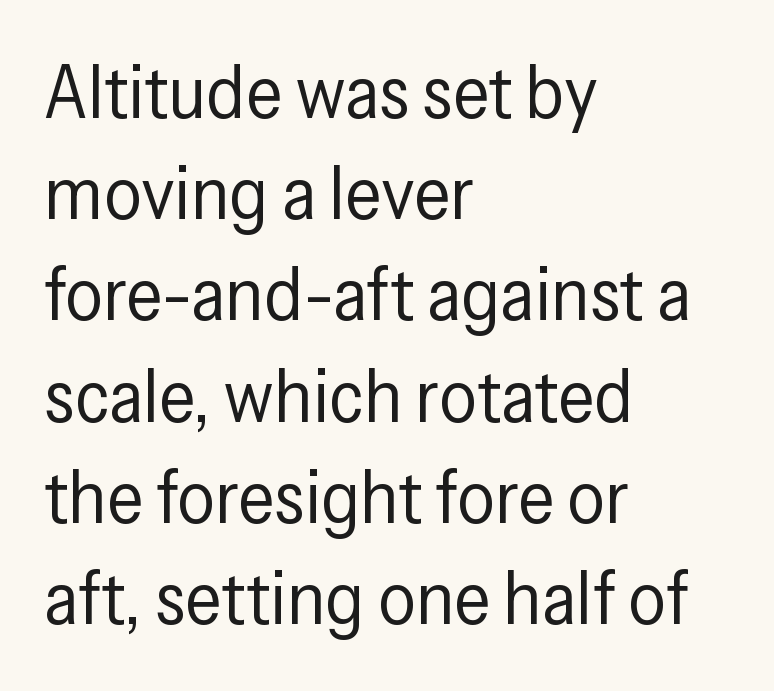
The image shows 75 px regular-weight, condensed sans-serif type, upright; set left-aligned, normal line spacing (1.35x), normal letter spacing, not underlined; low stroke contrast and a medium x-height.
